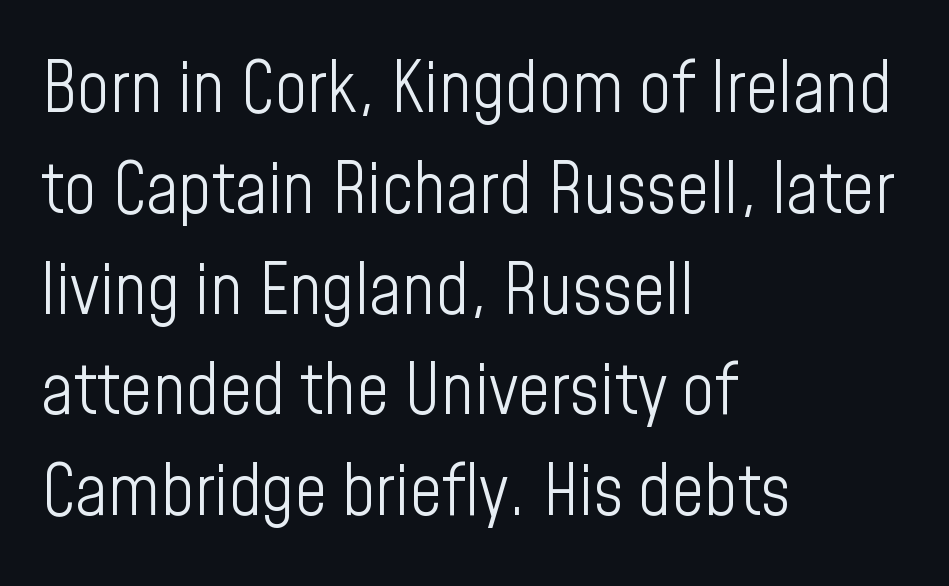
{"serif": "no", "italic": "no", "bold": "no", "weight": "light", "width": "condensed", "stroke_contrast": "low", "x_height": "medium", "monospaced": "no", "underline": "no", "align": "left", "line_spacing": "normal", "line_spacing_ratio": 1.42, "letter_spacing": "normal", "letter_spacing_em": 0.0, "glyph_px": 71}
